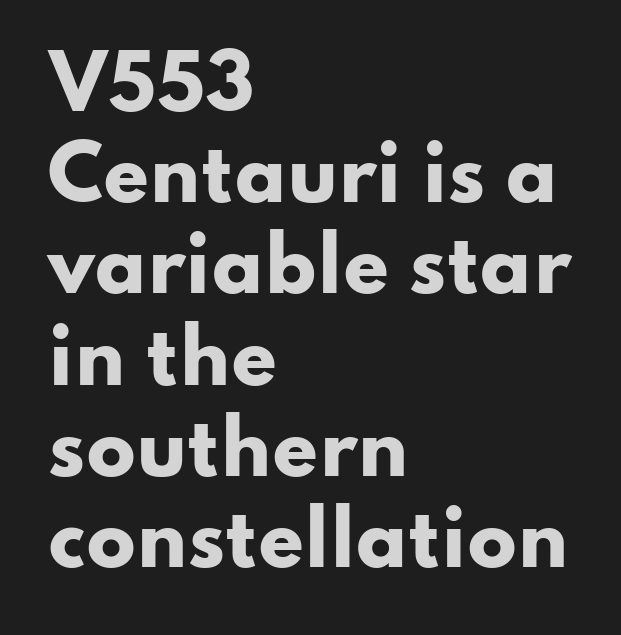
Q: Is the text bold? A: Yes.
Q: Is the text italic (slanted)? A: No, it is upright.
Q: Is the typeface a serif or a sans-serif typeface? A: Sans-serif.
Q: Is the text underlined? A: No.
Q: How is the paragraph aligned? A: Left-aligned.
Q: Is the spacing between letters normal or unusually wide? A: Normal.
Q: Is the spacing between lines tight, normal or loose? A: Normal.
Q: Width (condensed, normal, or wide)? A: Wide.
Q: Stroke contrast? A: Low.
Q: x-height? A: Small.
Q: Monospaced? A: No.
